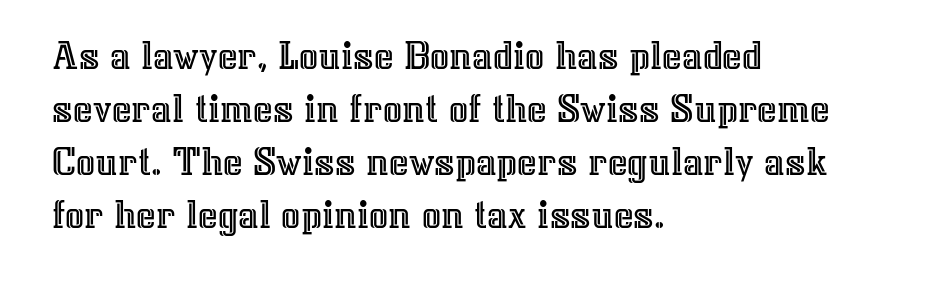
This is roman type, the default non-slanted kind. Reading down the block, your eye returns to a fixed left position each line. The gap between lines stays unmarked. Here the designer chose a conventional face with non-uniform glyph widths. You could call the tracking neutral — neither tight nor loose. The vertical gap from one line to the next is medium.
